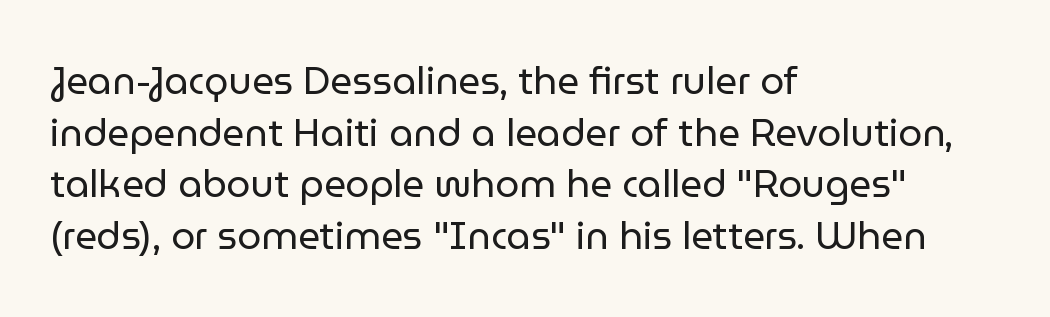
Do the characters align in a grid? No, the font is proportional. Letters rest on an invisible, unmarked baseline. The setting favours the left margin, as ordinary paragraphs usually do. Baseline-to-baseline distance is the conventional proportion of letter height.
